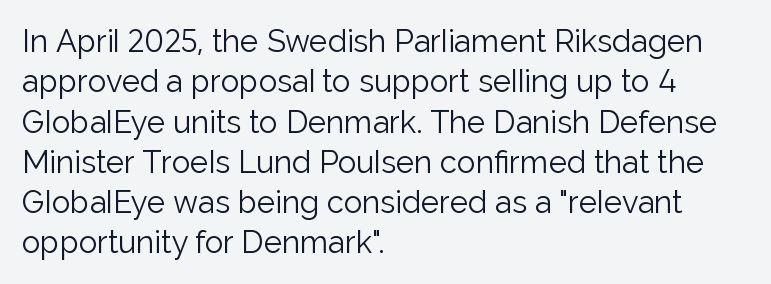
{"serif": "no", "italic": "no", "bold": "no", "weight": "light", "width": "normal", "stroke_contrast": "low", "x_height": "medium", "monospaced": "no", "underline": "no", "align": "left", "line_spacing": "normal", "line_spacing_ratio": 1.3, "letter_spacing": "normal", "letter_spacing_em": 0.0, "glyph_px": 31}
